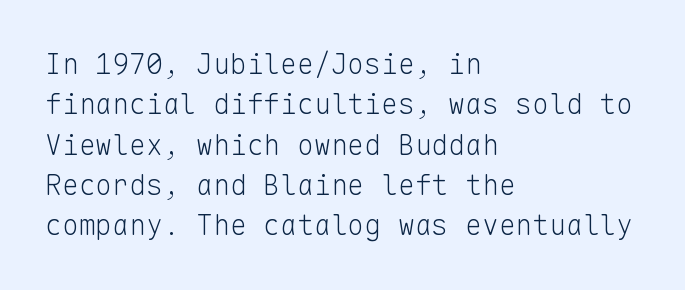
{"serif": "no", "italic": "no", "bold": "no", "weight": "light", "width": "normal", "stroke_contrast": "low", "x_height": "medium", "monospaced": "yes", "underline": "no", "align": "left", "line_spacing": "normal", "line_spacing_ratio": 1.44, "letter_spacing": "normal", "letter_spacing_em": 0.0, "glyph_px": 28}
